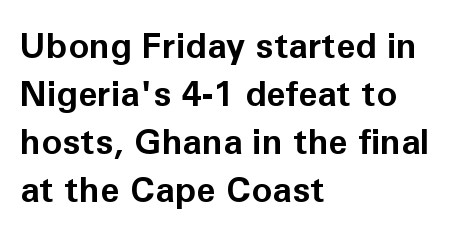
{"serif": "no", "italic": "no", "bold": "yes", "weight": "bold", "width": "normal", "stroke_contrast": "low", "x_height": "medium", "monospaced": "no", "underline": "no", "align": "left", "line_spacing": "normal", "line_spacing_ratio": 1.37, "letter_spacing": "normal", "letter_spacing_em": 0.0, "glyph_px": 35}
